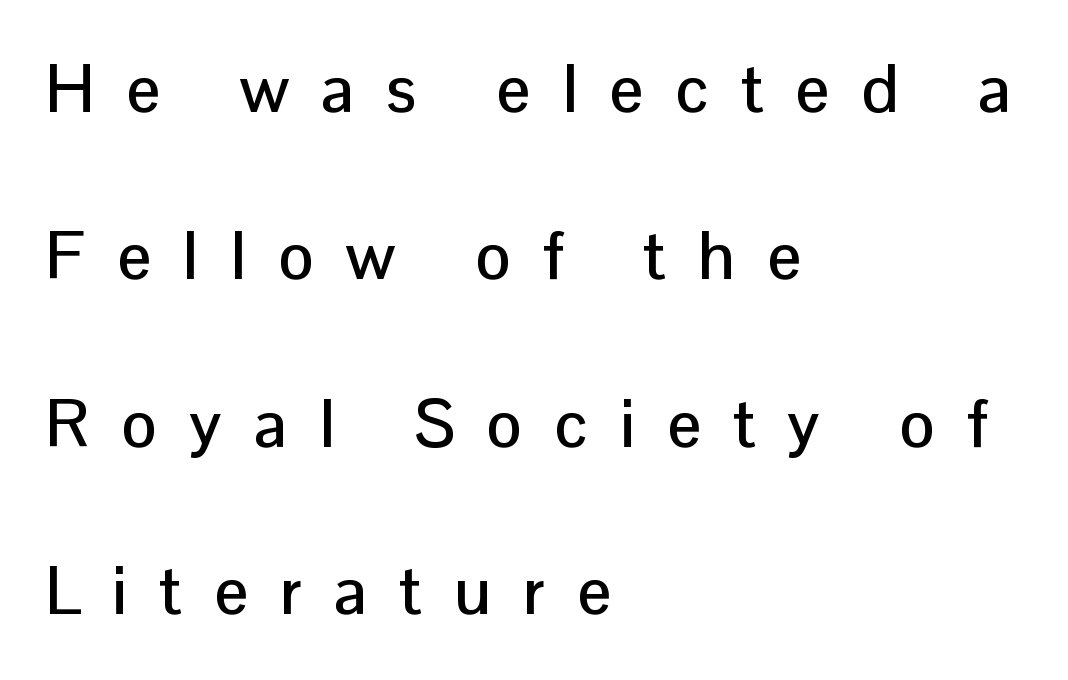
In terms of letterspacing, this is a distinctly airy, spread setting. Spacing verdict: proportional, widths tailored to each character. The typeface chosen for these lines omits serifs. Decoration check: the copy has no underline.
